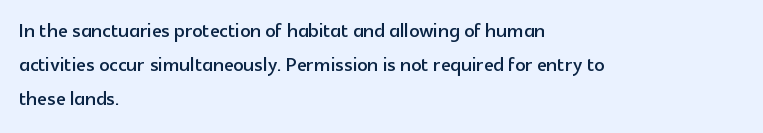
The lettering holds an erect, upright posture throughout. Nobody drew a line under any word here. This rendering uses left alignment, leaving the right contour irregular. Each new line begins a customary step beneath the previous one. Students, note that the glyphs here touch the page at normal intervals.
